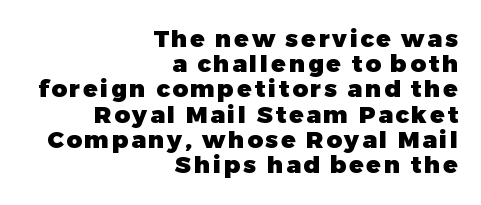
Q: Is the text bold? A: Yes.
Q: Is the text italic (slanted)? A: No, it is upright.
Q: Is the text underlined? A: No.
Q: How is the paragraph aligned? A: Right-aligned.
Q: Is the spacing between lines tight, normal or loose? A: Tight.
